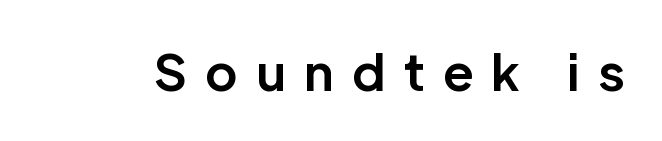
{"serif": "no", "italic": "no", "bold": "yes", "weight": "bold", "width": "normal", "stroke_contrast": "low", "x_height": "medium", "monospaced": "no", "underline": "no", "letter_spacing": "wide", "letter_spacing_em": 0.37, "glyph_px": 49}
